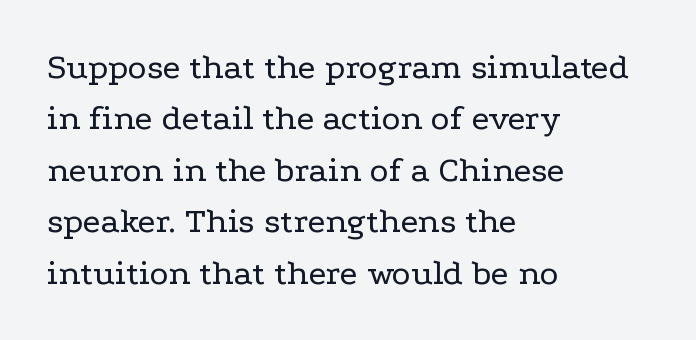
Q: Is the text bold? A: No.
Q: Is the text italic (slanted)? A: No, it is upright.
Q: Is the typeface a serif or a sans-serif typeface? A: Serif.
Q: Is the text underlined? A: No.
Q: How is the paragraph aligned? A: Left-aligned.
Q: Is the spacing between letters normal or unusually wide? A: Normal.
Q: Is the spacing between lines tight, normal or loose? A: Normal.
Q: Width (condensed, normal, or wide)? A: Wide.
Q: Stroke contrast? A: Low.
Q: x-height? A: Medium.
Q: Monospaced? A: No.
